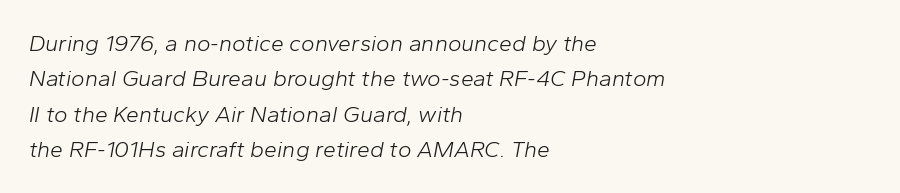
Q: Is the text bold? A: No.
Q: Is the text italic (slanted)? A: Yes, it leans right by about 10 degrees.
Q: Is the text underlined? A: No.
Q: How is the paragraph aligned? A: Left-aligned.
Q: Is the spacing between letters normal or unusually wide? A: Normal.
Q: Is the spacing between lines tight, normal or loose? A: Normal.
